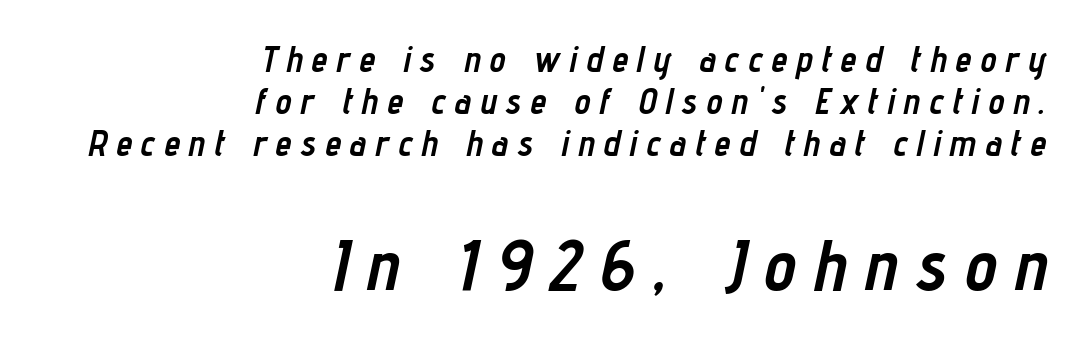
The image shows 72 px semibold, condensed type, italic (leaning right); set right-aligned, line spacing 1.16x, unusually wide letter spacing (+0.26 em), not underlined; the second (bottom) block is 2.0x larger; low stroke contrast and a medium x-height.
